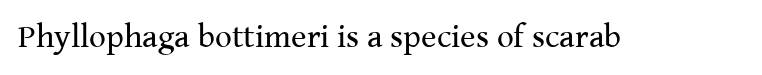
The image shows 33 px regular-weight serif type, upright; set normal letter spacing, not underlined; medium stroke contrast and a medium x-height.
